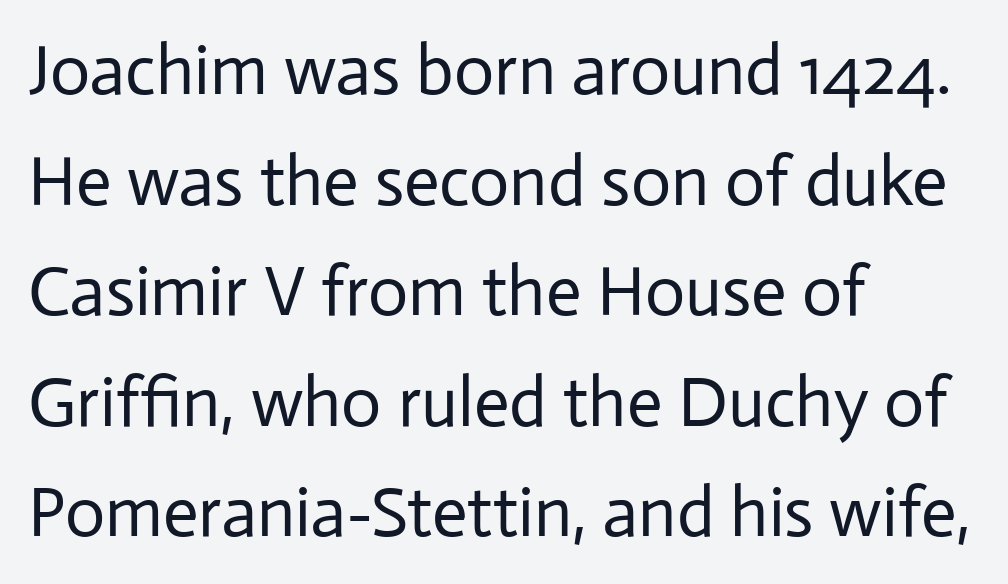
Q: Is the text bold? A: No.
Q: Is the text italic (slanted)? A: No, it is upright.
Q: Is the typeface a serif or a sans-serif typeface? A: Sans-serif.
Q: Is the text underlined? A: No.
Q: How is the paragraph aligned? A: Left-aligned.
Q: Is the spacing between letters normal or unusually wide? A: Normal.
Q: Is the spacing between lines tight, normal or loose? A: Normal.
Q: Width (condensed, normal, or wide)? A: Normal.
Q: Stroke contrast? A: Low.
Q: x-height? A: Medium.
Q: Monospaced? A: No.
